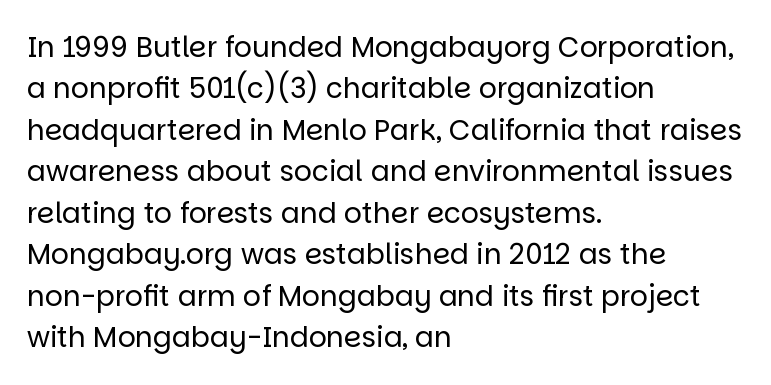
The image shows 28 px regular-weight sans-serif type, upright; set left-aligned, normal line spacing (1.48x), normal letter spacing, not underlined; low stroke contrast and a large x-height.
